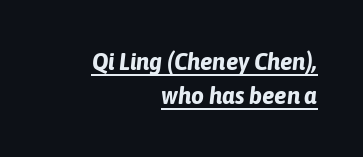
Its strokes are broad and dark, the hallmark of bold type. This sample keeps an unexceptional amount of space between lines. Tracking value appears to be zero — textbook default spacing. These lines are set flush right with a ragged left edge. Posture: slanted. Underlining? Definitely there.
